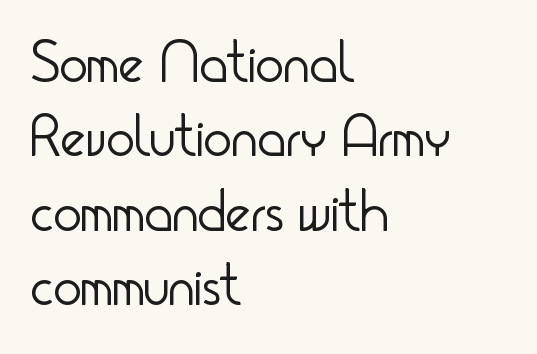
Q: Is the text bold? A: No.
Q: Is the text italic (slanted)? A: No, it is upright.
Q: Is the typeface a serif or a sans-serif typeface? A: Sans-serif.
Q: Is the text underlined? A: No.
Q: How is the paragraph aligned? A: Left-aligned.
Q: Is the spacing between letters normal or unusually wide? A: Normal.
Q: Width (condensed, normal, or wide)? A: Condensed.
Q: Stroke contrast? A: Low.
Q: x-height? A: Small.
Q: Monospaced? A: No.
